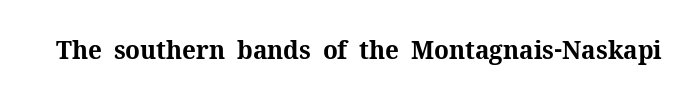
The image shows 26 px bold type, upright; set normal letter spacing, not underlined.
